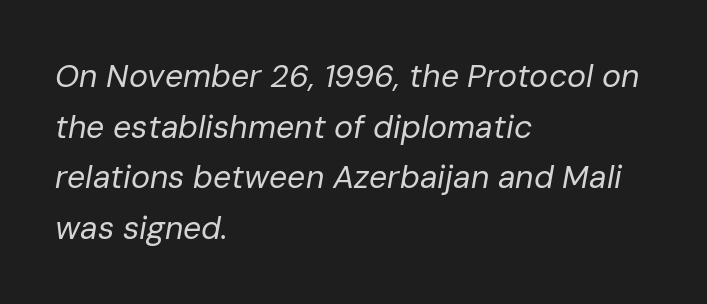
The rendering uses natural spacing where letterforms have individual widths. Where is the straight margin? On the left. The passage shown is not bold in any degree. If you drew a line through each stem, it would be angled. Lines of text with bare space underneath.
